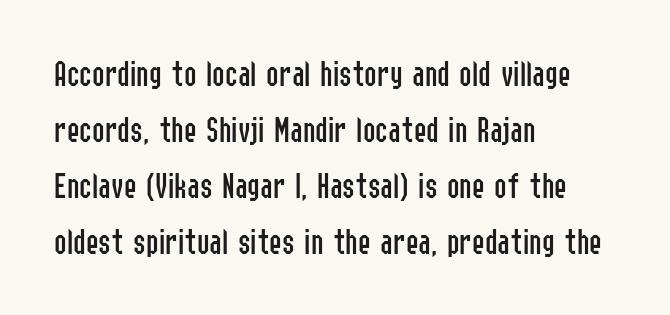
{"serif": "no", "italic": "no", "bold": "no", "weight": "regular", "width": "condensed", "stroke_contrast": "low", "x_height": "medium", "monospaced": "no", "underline": "no", "align": "left", "line_spacing": "normal", "line_spacing_ratio": 1.47, "letter_spacing": "normal", "letter_spacing_em": 0.0, "glyph_px": 38}
